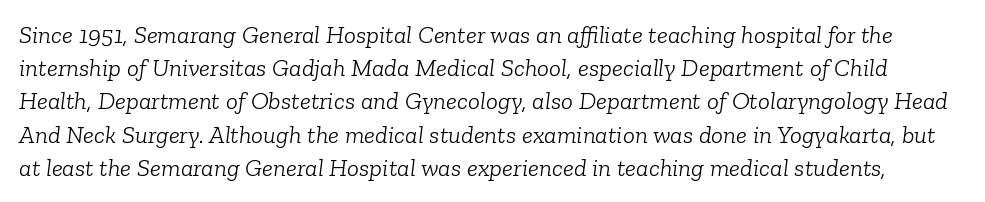
{"italic": "yes", "lean": "right", "slant_degrees": 6, "bold": "no", "underline": "no", "line_spacing": "normal", "line_spacing_ratio": 1.33, "letter_spacing": "normal", "letter_spacing_em": 0.0, "glyph_px": 25}
